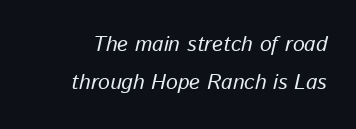
These lines keep a tight, regular rhythm from letter to letter. The strip under each line holds only bare page. Weight: in the light-to-regular range. The font's italic variant was chosen for this text.
